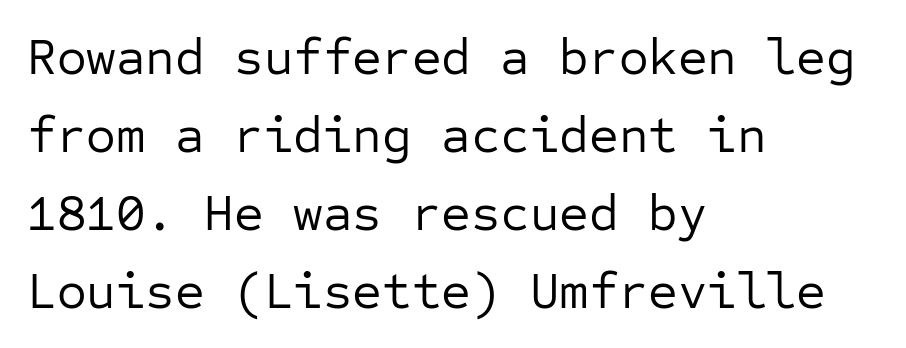
{"serif": "no", "italic": "no", "bold": "no", "weight": "regular", "width": "normal", "stroke_contrast": "low", "x_height": "medium", "monospaced": "yes", "underline": "no", "align": "left", "line_spacing": "normal", "line_spacing_ratio": 1.53, "letter_spacing": "normal", "letter_spacing_em": 0.0, "glyph_px": 51}
